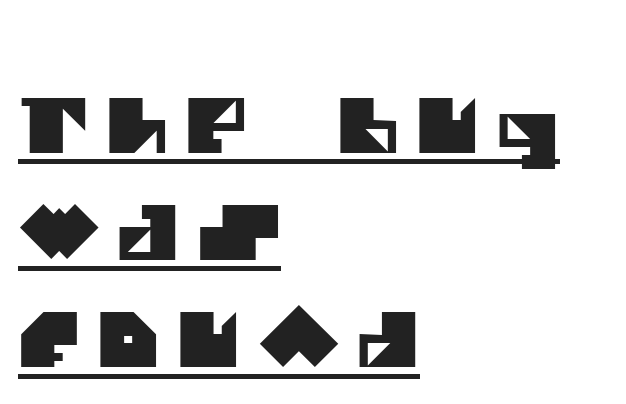
{"serif": "no", "width": "normal", "stroke_contrast": "medium", "x_height": "large", "monospaced": "no", "underline": "yes", "align": "left", "line_spacing": "normal", "line_spacing_ratio": 1.41, "letter_spacing": "wide", "letter_spacing_em": 0.22, "glyph_px": 76}
